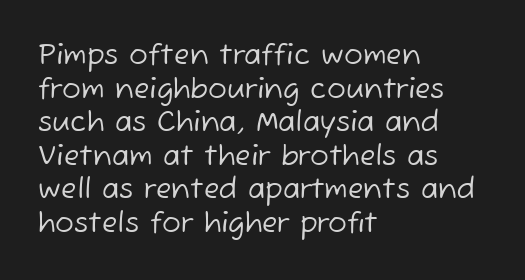
The image shows 28 px regular-weight sans-serif type; set left-aligned, line spacing 1.2x, normal letter spacing, not underlined; low stroke contrast and a medium x-height.
